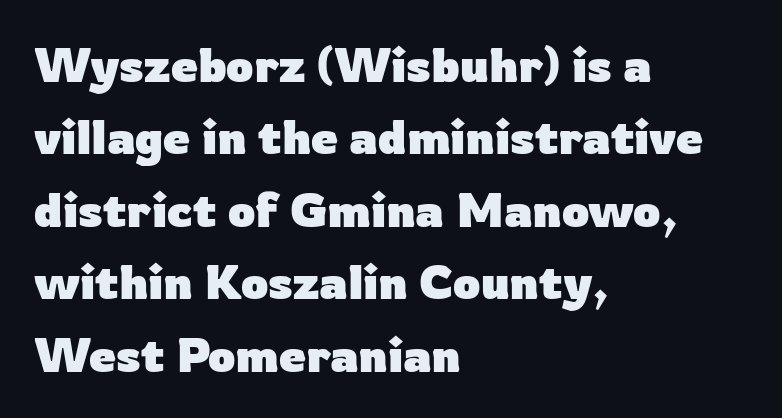
The image shows 48 px heavy sans-serif type, upright; set left-aligned, normal line spacing (1.51x), normal letter spacing, not underlined; low stroke contrast and a medium x-height.
